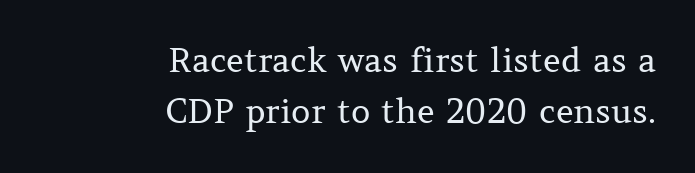
Type without underlining. The passage shown is typed in a proportional face where columns would drift. Successive baselines arrive at the customary interval. This sample uses a serif face. A typesetter would call this zero additional tracking. Posture: straight, roman, zero tilt.
